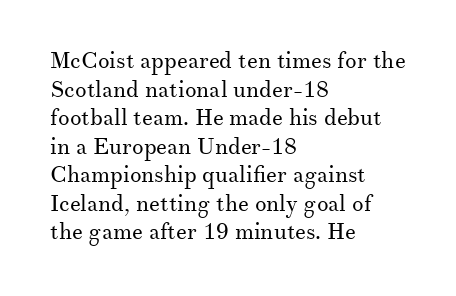
{"italic": "no", "bold": "no", "underline": "no", "align": "left", "line_spacing_ratio": 1.24, "letter_spacing": "normal", "letter_spacing_em": 0.0, "glyph_px": 23}
